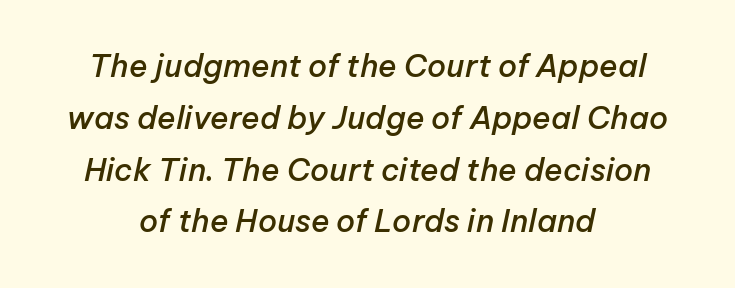
The rendering uses natural spacing where letterforms have individual widths. In CSS terms this would be text-align: center. Successive baselines arrive at the customary interval. Italic? Definitely — the glyphs are oblique. Letters rest on an invisible, unmarked baseline. Semibold letterforms, between regular and bold.
